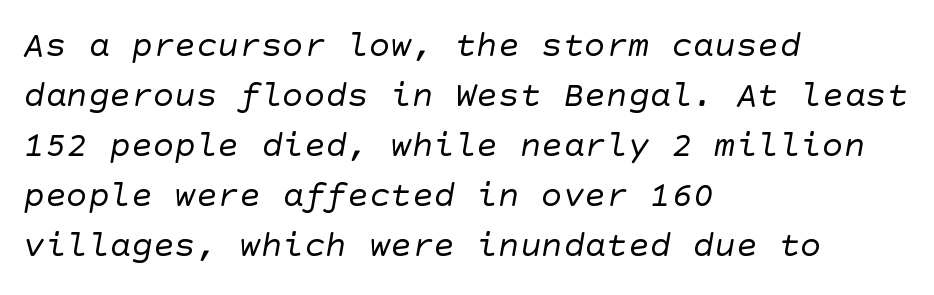
Unlike a traditional serif, this face leaves its strokes unadorned. Characters follow at the spacing the type designer built in. Is the type heavy? It reads as light-to-regular instead. Which margin do the lines hug? The left one — the right edge is uneven. Interline gaps are of average width in this sample. Bare-footed words on every line.
